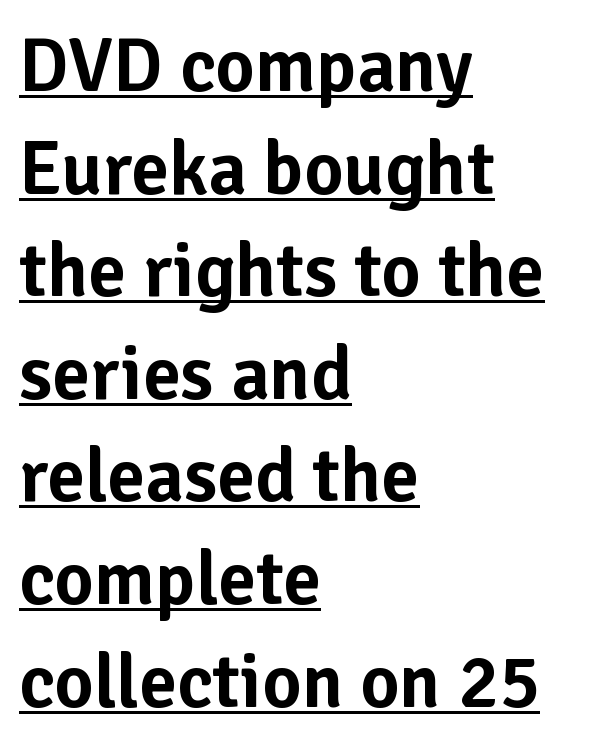
A typesetter would label this face a sans. Is there much room between lines? A standard amount, neither cramped nor airy. This rendering features underlined lettering. Spacing between characters is what you'd get straight out of the box.
